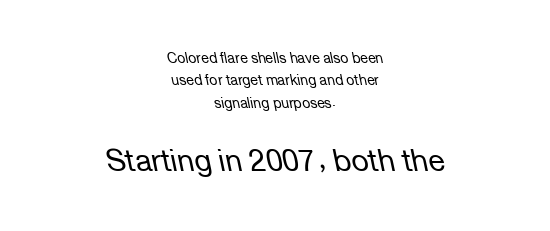
{"italic": "yes", "lean": "left", "slant_degrees": 12, "bold": "no", "weight": "regular", "width": "normal", "stroke_contrast": "low", "x_height": "medium", "monospaced": "no", "underline": "no", "align": "center", "line_spacing": "normal", "line_spacing_ratio": 1.6, "letter_spacing": "normal", "letter_spacing_em": 0.0, "larger_block": "second", "size_ratio": 2.14, "glyph_px": 30}
